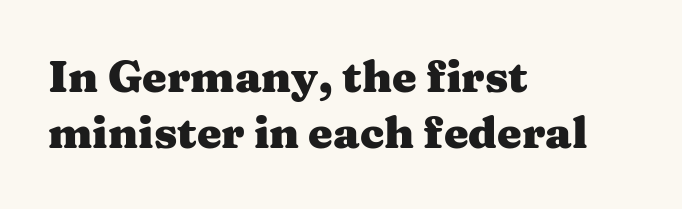
The image shows 44 px heavy, wide serif type, upright; set left-aligned, normal line spacing (1.28x), normal letter spacing, not underlined; medium stroke contrast and a medium x-height.
